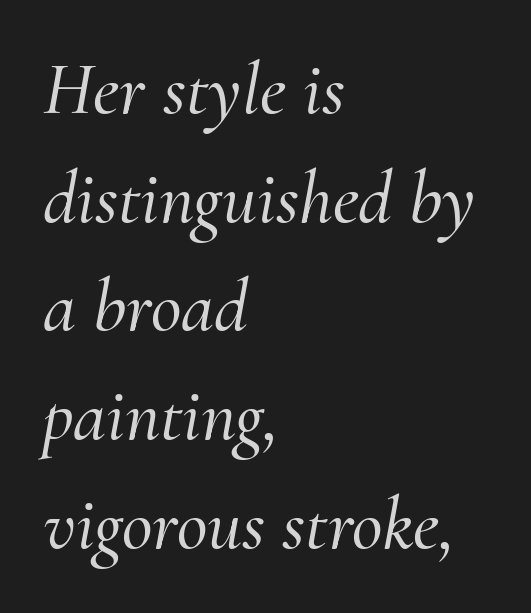
One-word summary of the alignment: left. The rendering shows small feet on the letterforms — a serif design. Does extra space separate the letters? No, they use regular spacing. Does the lettering tilt? It does — this is italic. Each new line begins a customary step beneath the previous one.
